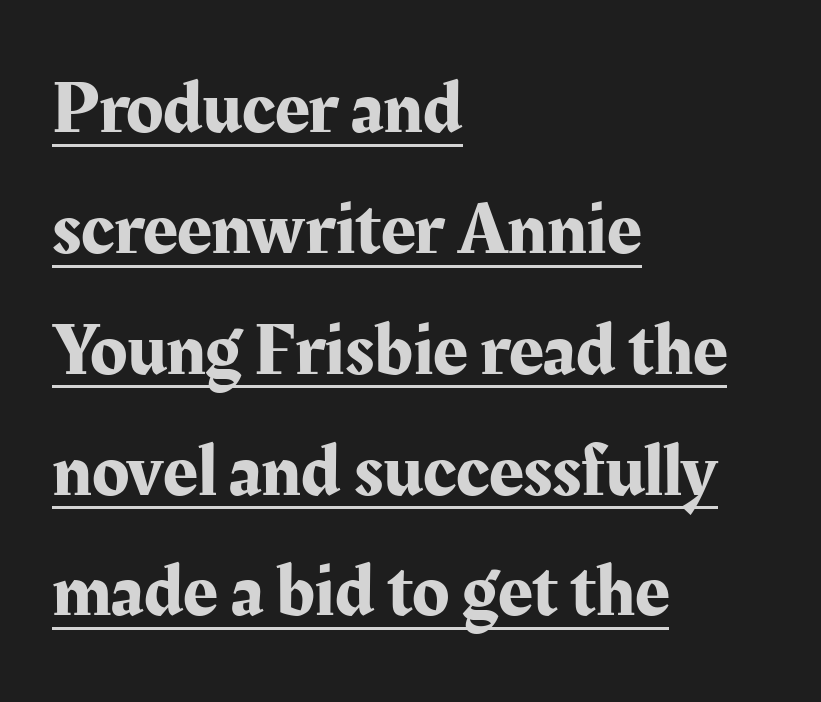
{"serif": "yes", "italic": "no", "width": "normal", "stroke_contrast": "medium", "x_height": "medium", "monospaced": "no", "underline": "yes", "align": "left", "line_spacing": "normal", "line_spacing_ratio": 1.59, "letter_spacing": "normal", "letter_spacing_em": 0.0, "glyph_px": 76}
